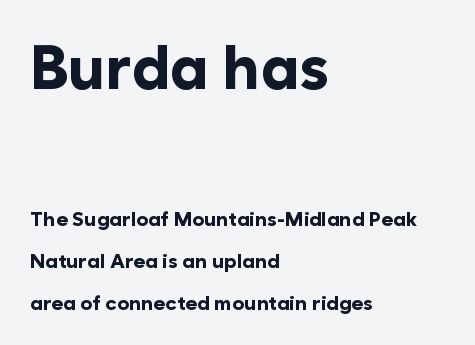
Q: Is the text bold? A: Yes.
Q: Is the text italic (slanted)? A: No, it is upright.
Q: Is the typeface a serif or a sans-serif typeface? A: Sans-serif.
Q: Is the text underlined? A: No.
Q: How is the paragraph aligned? A: Left-aligned.
Q: Is the spacing between letters normal or unusually wide? A: Normal.
Q: Is the spacing between lines tight, normal or loose? A: Loose.
Q: Which block of text is set in a larger size, the first (top) or the second (bottom)? A: The first (top) one.
Q: Width (condensed, normal, or wide)? A: Normal.
Q: Stroke contrast? A: Low.
Q: x-height? A: Medium.
Q: Monospaced? A: No.
